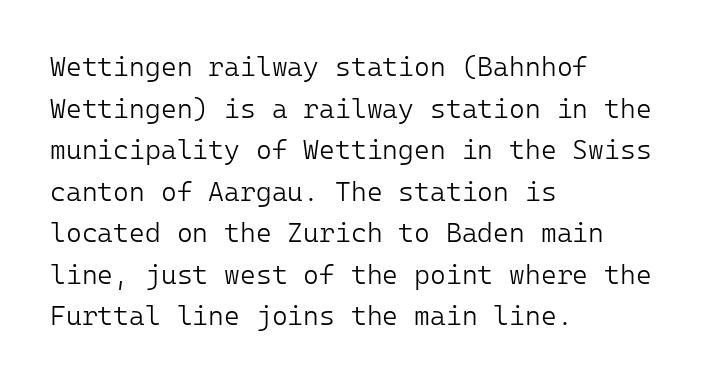
This sample uses an upright cut, with every glyph sitting square on the baseline. Lines of text with bare space underneath. The setting favours the left margin, as ordinary paragraphs usually do. Leading: standard. The typesetting does not lean heavy: it is not bold. You could call the tracking neutral — neither tight nor loose.
